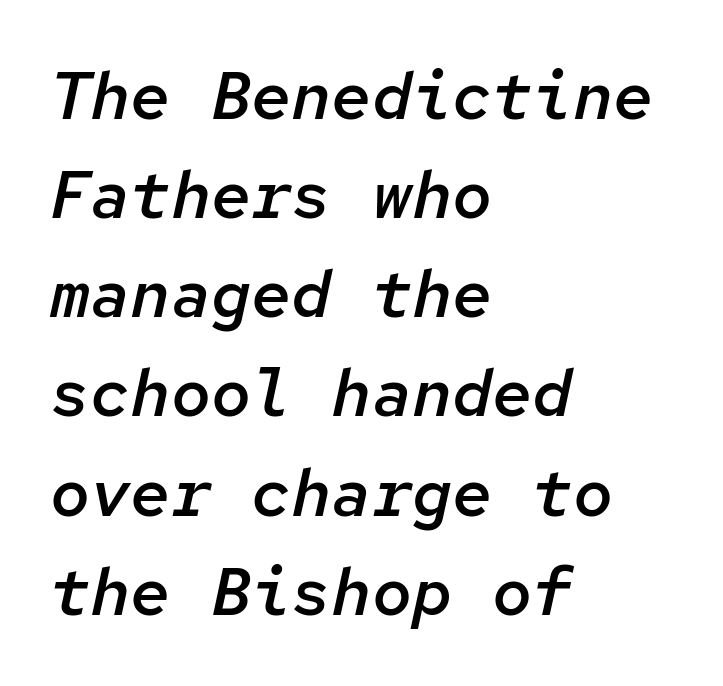
The image shows 67 px semibold type, italic (leaning right), monospaced; set left-aligned, normal line spacing (1.48x), normal letter spacing, not underlined; low stroke contrast and a medium x-height.
